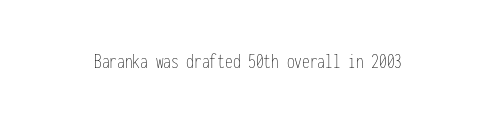
Q: Is the text bold? A: No.
Q: Is the text italic (slanted)? A: No, it is upright.
Q: Is the text underlined? A: No.
Q: Is the spacing between letters normal or unusually wide? A: Normal.
